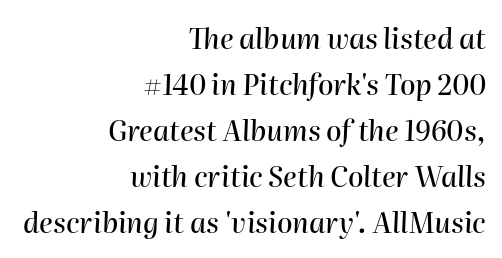
The passage shown leans; its letterforms are oblique. The string is rendered with underlining switched off. Leading: standard. Layout note: lines flush right. The line texture is even and compact thanks to regular tracking.
